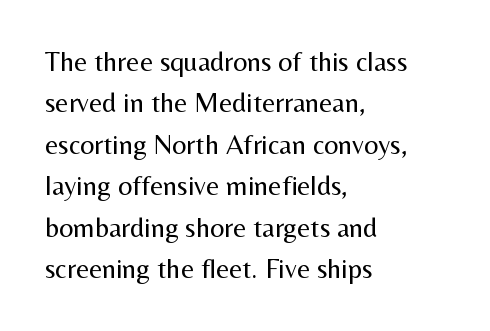
{"serif": "no", "italic": "no", "bold": "no", "weight": "regular", "width": "normal", "stroke_contrast": "medium", "x_height": "medium", "monospaced": "no", "underline": "no", "align": "left", "line_spacing": "normal", "line_spacing_ratio": 1.48, "letter_spacing": "normal", "letter_spacing_em": 0.0, "glyph_px": 28}
